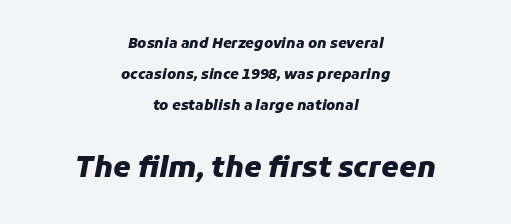
What's the leading like? Stretched, with rows far apart. There's an unmistakable incline to the writing here. These lines are rendered in a variable-pitch font. Set as a true bold cut, around the 700 mark. The letterforms sit shoulder to shoulder at normal distance.
